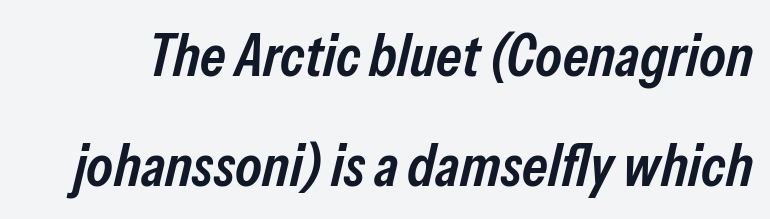
Anything drawn beneath the words? Only blank space. The specimen reads as italic at a glance. This sample has the flowing, uneven cadence of proportional lettering. Observe the ordinary spacing: letters are neighbours, not strangers.
